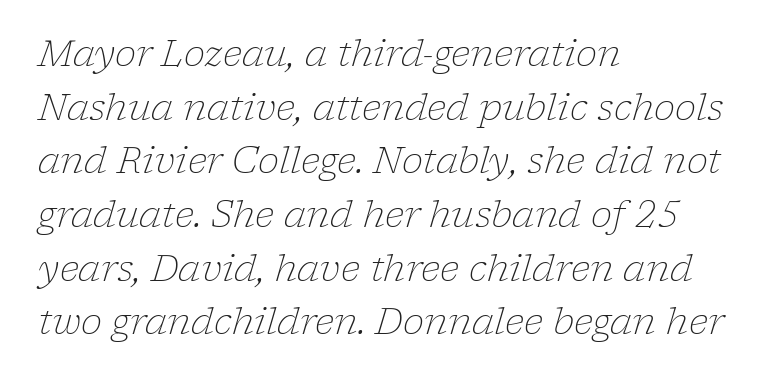
The image shows 36 px light serif type, italic (leaning right); set left-aligned, normal line spacing (1.49x), normal letter spacing, not underlined; low stroke contrast and a medium x-height.
